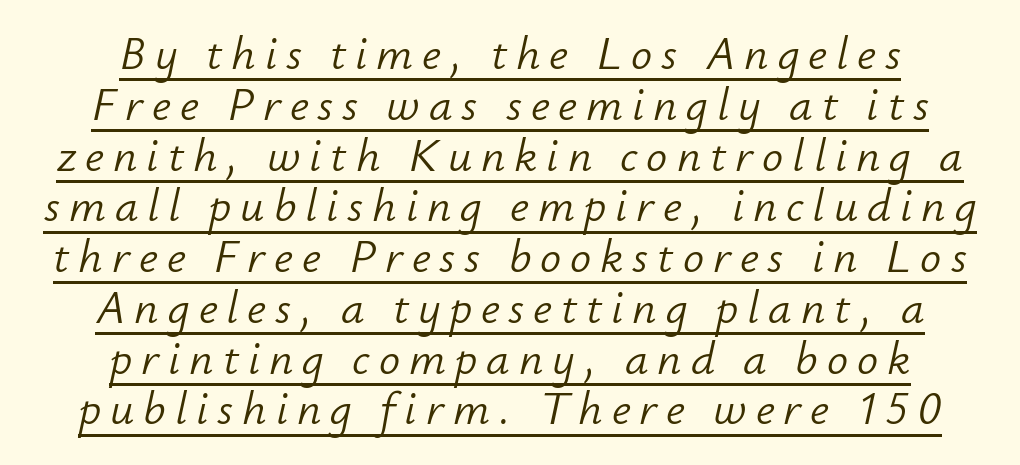
The image shows 47 px light type, italic (leaning right); set centered, tight line spacing (1.08x), underlined; low stroke contrast and a small x-height.
